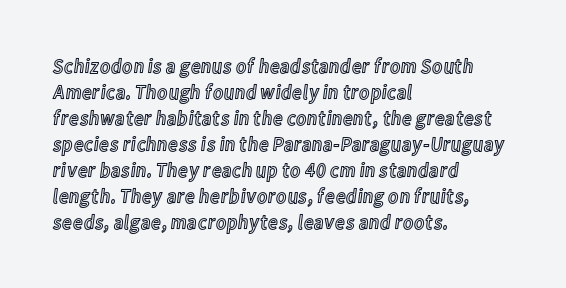
The image shows 21 px text type; set left-aligned, line spacing 1.24x, normal letter spacing, not underlined.
